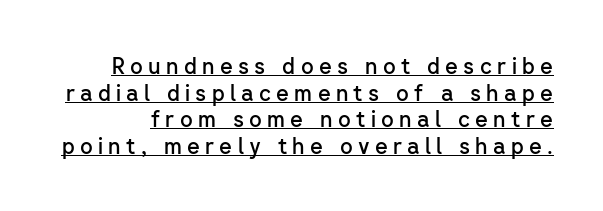
Q: Is the text bold? A: Semi-bold.
Q: Is the text italic (slanted)? A: No, it is upright.
Q: Is the text underlined? A: Yes.
Q: Is the spacing between letters normal or unusually wide? A: Unusually wide.
